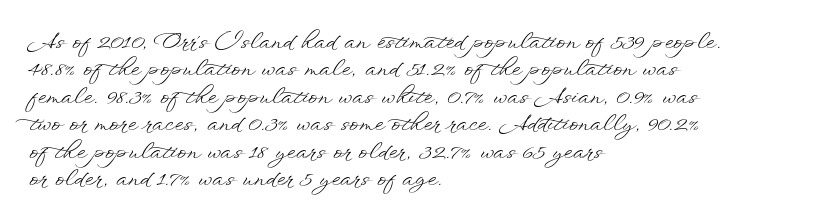
The image shows 22 px text type; set left-aligned, normal line spacing (1.25x), normal letter spacing, not underlined.
